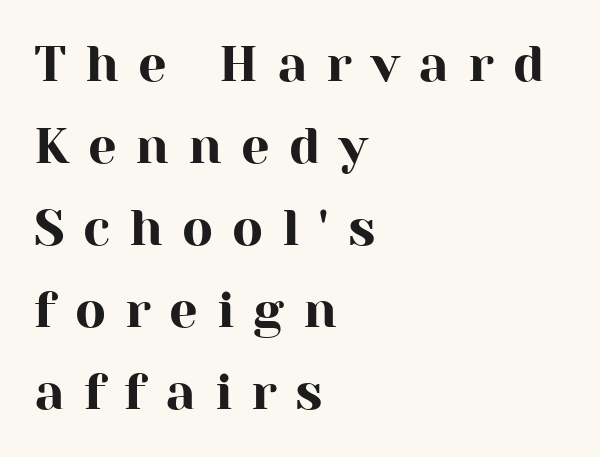
Type without underlining. The passage shown stacks its lines at a standard gap. The letters stand straight up with perfectly vertical stems. Line starts are locked; line ends wander. Observe the wide spacing: letters keep a clear distance from each other.
